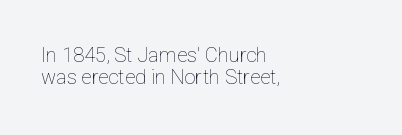
Q: Is the text bold? A: No.
Q: Is the text italic (slanted)? A: No, it is upright.
Q: Is the text underlined? A: No.
Q: How is the paragraph aligned? A: Left-aligned.
Q: Is the spacing between letters normal or unusually wide? A: Normal.
Q: Is the spacing between lines tight, normal or loose? A: Tight.
